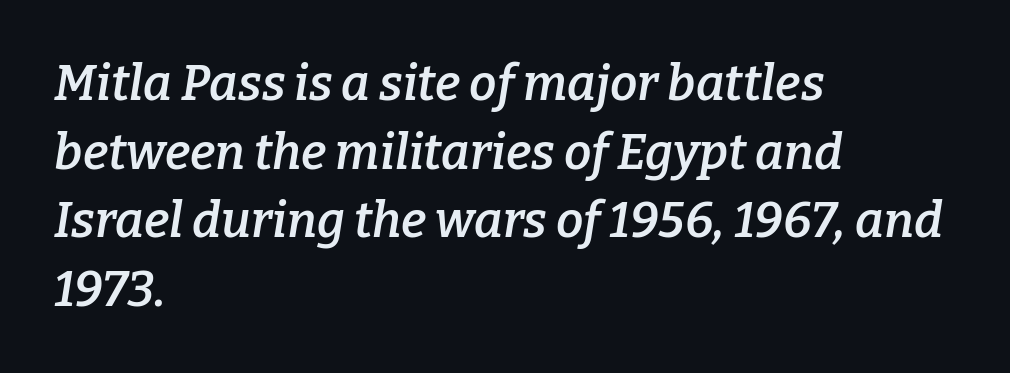
Q: Is the text bold? A: Semi-bold.
Q: Is the text italic (slanted)? A: Yes, it leans right by about 9 degrees.
Q: Is the typeface a serif or a sans-serif typeface? A: Serif.
Q: Is the text underlined? A: No.
Q: How is the paragraph aligned? A: Left-aligned.
Q: Is the spacing between letters normal or unusually wide? A: Normal.
Q: Is the spacing between lines tight, normal or loose? A: Normal.
Q: Width (condensed, normal, or wide)? A: Normal.
Q: Stroke contrast? A: Low.
Q: x-height? A: Medium.
Q: Monospaced? A: No.
